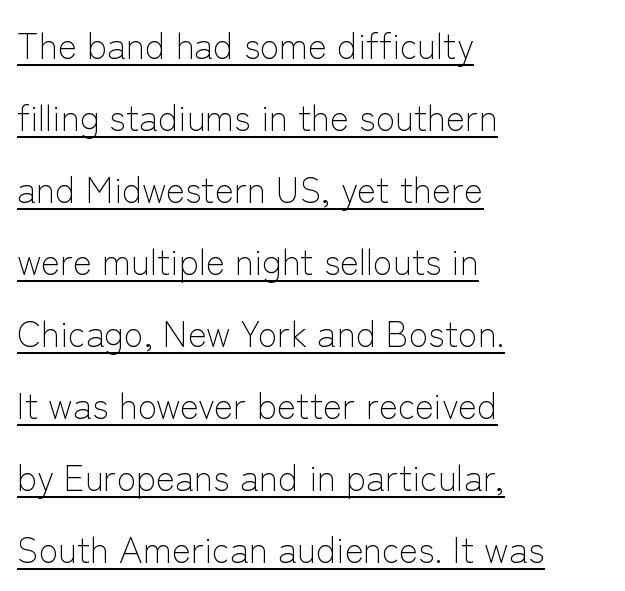
Vertical strokes here are truly vertical. The rendering keeps characters at their native spacing. Baseline-to-baseline distance is far greater than the letter height. Is there an underline? Yes — a line sits under the letters.
